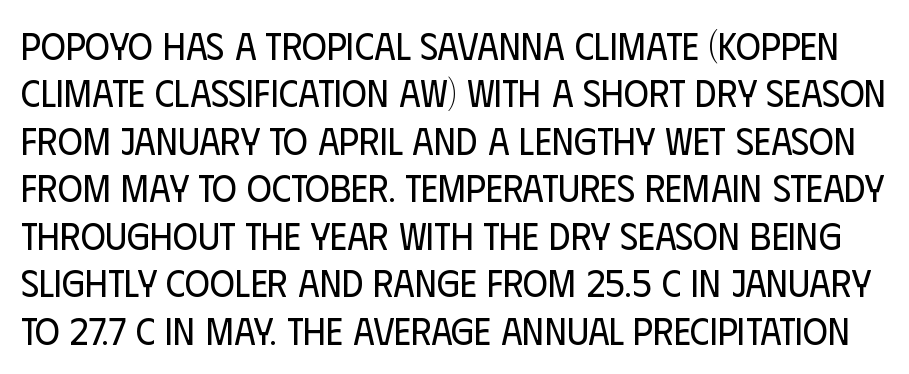
The image shows 38 px regular-weight, condensed sans-serif type, upright; set normal line spacing (1.25x), normal letter spacing, not underlined; low stroke contrast and a large x-height.
